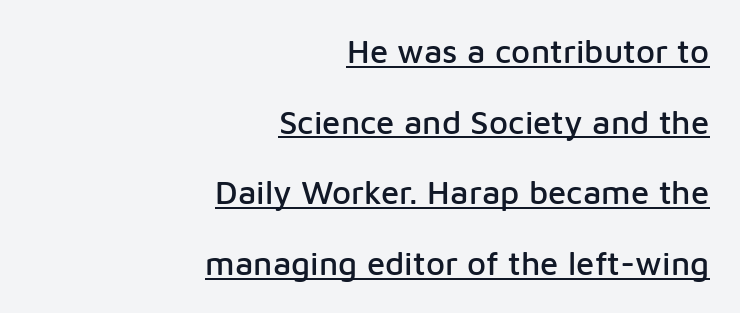
{"serif": "no", "italic": "no", "width": "normal", "stroke_contrast": "low", "x_height": "medium", "monospaced": "no", "underline": "yes", "align": "right", "line_spacing": "loose", "line_spacing_ratio": 2.14, "letter_spacing": "normal", "letter_spacing_em": 0.0, "glyph_px": 33}
